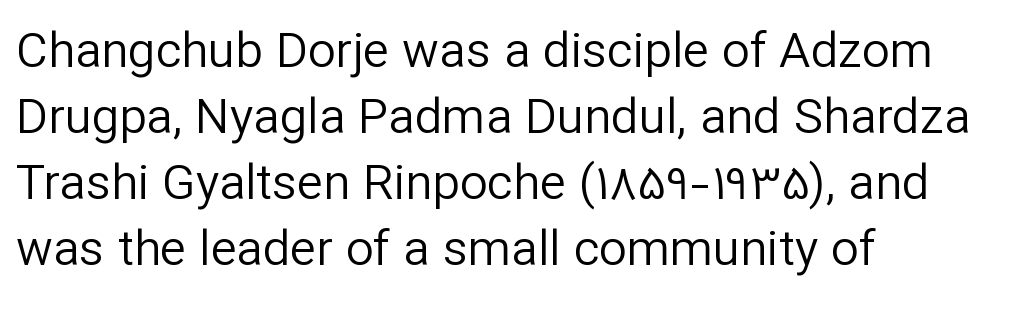
{"serif": "no", "italic": "no", "bold": "no", "weight": "regular", "width": "normal", "stroke_contrast": "low", "x_height": "medium", "monospaced": "no", "underline": "no", "align": "left", "line_spacing": "normal", "line_spacing_ratio": 1.35, "letter_spacing": "normal", "letter_spacing_em": 0.0, "glyph_px": 49}
